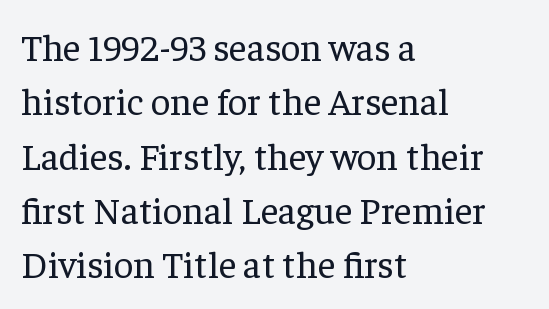
{"serif": "yes", "italic": "no", "bold": "no", "weight": "regular", "width": "normal", "stroke_contrast": "low", "x_height": "medium", "monospaced": "no", "underline": "no", "align": "left", "line_spacing": "normal", "line_spacing_ratio": 1.43, "letter_spacing": "normal", "letter_spacing_em": 0.0, "glyph_px": 38}
